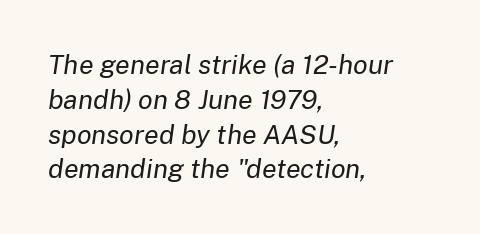
Q: Is the text bold? A: No.
Q: Is the text italic (slanted)? A: Yes, it leans right by about 8 degrees.
Q: Is the text underlined? A: No.
Q: How is the paragraph aligned? A: Left-aligned.
Q: Is the spacing between letters normal or unusually wide? A: Normal.
Q: Is the spacing between lines tight, normal or loose? A: Normal.
